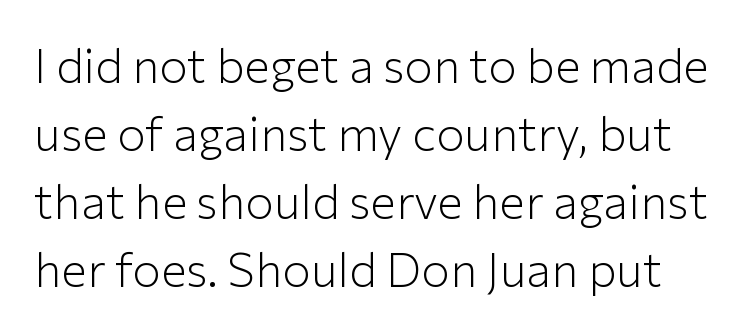
The image shows 48 px light sans-serif type, upright; set normal line spacing (1.42x), normal letter spacing, not underlined; low stroke contrast and a medium x-height.
